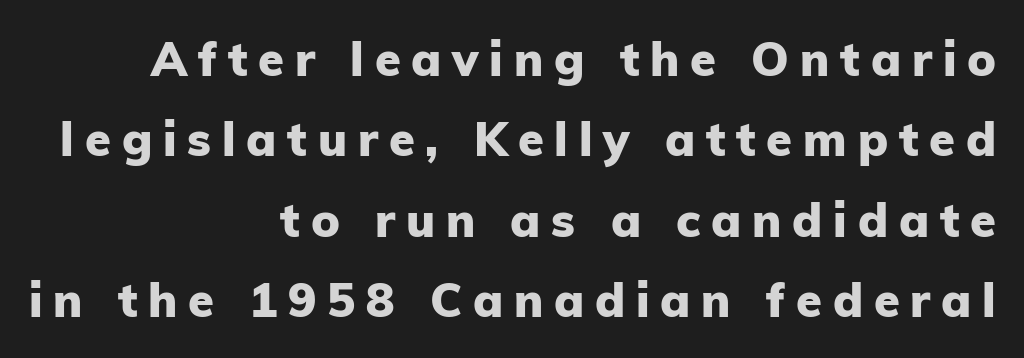
The image shows 47 px heavy sans-serif type, upright; set right-aligned, line spacing 1.71x, unusually wide letter spacing (+0.23 em), not underlined; low stroke contrast and a medium x-height.
